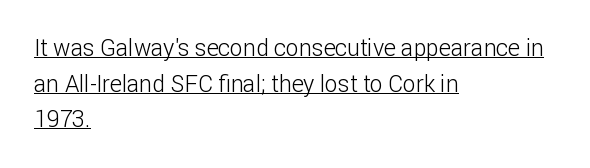
The words here are underlined. The font's upright variant was chosen for this text. The rendering uses a moderate line-height, typical for paragraphs. The letters sit at their default tracking, neither squeezed nor spread. Bold? No — there's no thickening of the strokes. One-word summary of the alignment: left.
